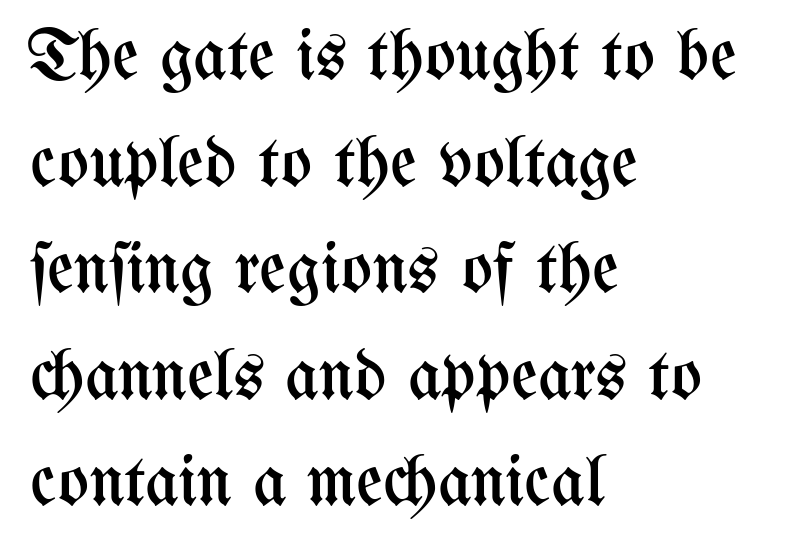
Q: Is the text bold? A: No.
Q: Is the text italic (slanted)? A: No, it is upright.
Q: Is the text underlined? A: No.
Q: How is the paragraph aligned? A: Left-aligned.
Q: Is the spacing between letters normal or unusually wide? A: Normal.
Q: Is the spacing between lines tight, normal or loose? A: Normal.
Q: Width (condensed, normal, or wide)? A: Condensed.
Q: Stroke contrast? A: Medium.
Q: x-height? A: Medium.
Q: Monospaced? A: No.
